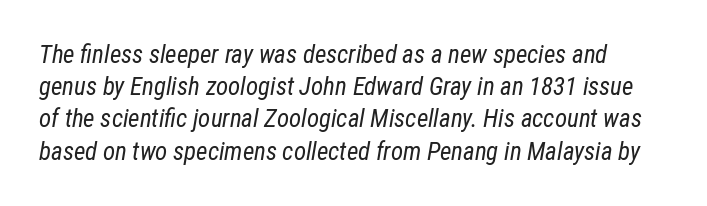
The image shows 25 px text type, italic (leaning right); set normal line spacing (1.29x), normal letter spacing, not underlined.
